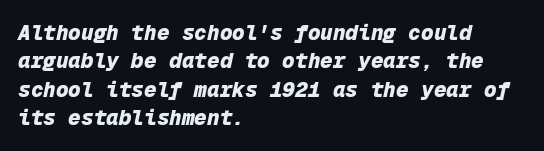
The face used here has a pronounced slope to its letters. The horizontal fit of the characters is conventional and even. A full-strength bold gives these letters their thick strokes. The compositor pushed each line to the left boundary. Descender tails drop into unmarked territory.
